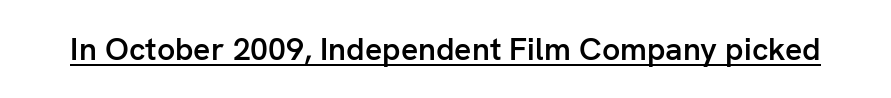
Q: Is the text bold? A: Semi-bold.
Q: Is the text italic (slanted)? A: No, it is upright.
Q: Is the typeface a serif or a sans-serif typeface? A: Sans-serif.
Q: Is the text underlined? A: Yes.
Q: Is the spacing between letters normal or unusually wide? A: Normal.
Q: Width (condensed, normal, or wide)? A: Normal.
Q: Stroke contrast? A: Low.
Q: x-height? A: Medium.
Q: Monospaced? A: No.
